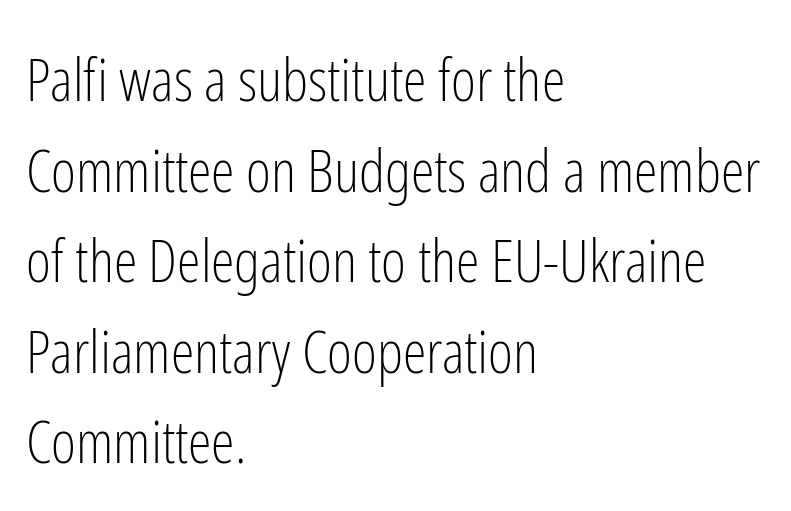
The image shows 60 px light, condensed sans-serif type, upright; set left-aligned, normal line spacing (1.51x), normal letter spacing, not underlined; low stroke contrast and a medium x-height.
